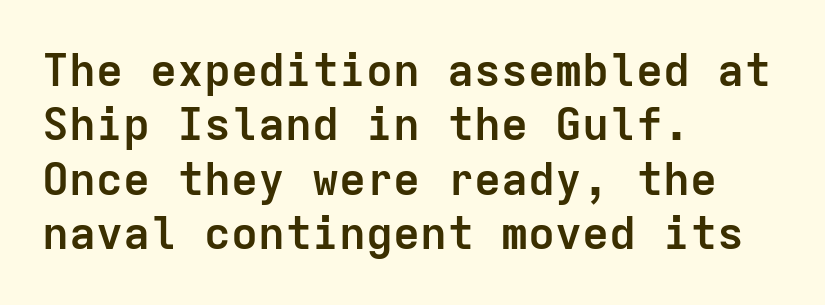
{"serif": "no", "italic": "no", "bold": "yes", "weight": "semibold", "width": "normal", "stroke_contrast": "low", "x_height": "medium", "monospaced": "yes", "underline": "no", "align": "left", "line_spacing_ratio": 1.21, "letter_spacing": "normal", "letter_spacing_em": 0.0, "glyph_px": 45}
